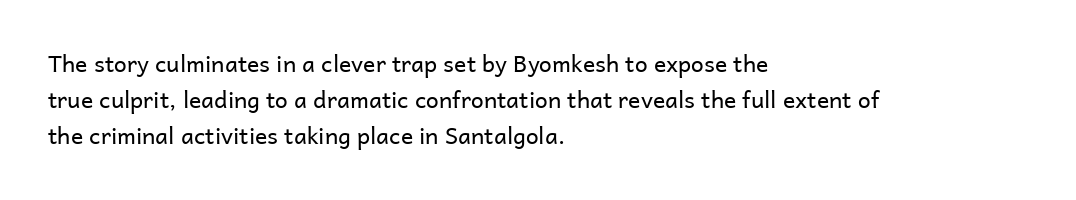
{"italic": "no", "bold": "no", "underline": "no", "align": "left", "line_spacing": "normal", "line_spacing_ratio": 1.57, "letter_spacing": "normal", "letter_spacing_em": 0.0, "glyph_px": 23}
